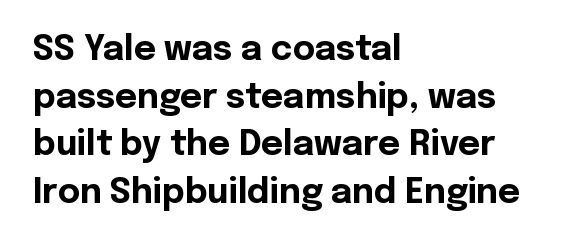
If you drew a ruler down the left edge, every line would touch it. Notice how descenders clear the ascenders below comfortably — that's standard leading. Bold? Absolutely — the strokes are thick and heavy. Character widths vary here, with narrow letters taking less room than wide ones. Letters rest on an invisible, unmarked baseline.
